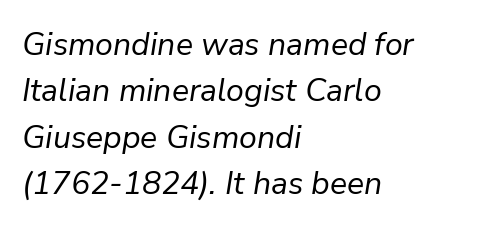
Q: Is the text bold? A: No.
Q: Is the text italic (slanted)? A: Yes, it leans right by about 9 degrees.
Q: Is the text underlined? A: No.
Q: How is the paragraph aligned? A: Left-aligned.
Q: Is the spacing between letters normal or unusually wide? A: Normal.
Q: Is the spacing between lines tight, normal or loose? A: Normal.
Q: Width (condensed, normal, or wide)? A: Normal.
Q: Stroke contrast? A: Low.
Q: x-height? A: Medium.
Q: Monospaced? A: No.
